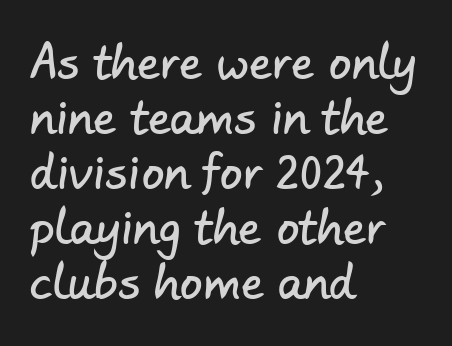
Q: Is the typeface a serif or a sans-serif typeface? A: Sans-serif.
Q: Is the text underlined? A: No.
Q: How is the paragraph aligned? A: Left-aligned.
Q: Is the spacing between letters normal or unusually wide? A: Normal.
Q: Width (condensed, normal, or wide)? A: Normal.
Q: Stroke contrast? A: Low.
Q: x-height? A: Small.
Q: Monospaced? A: No.
